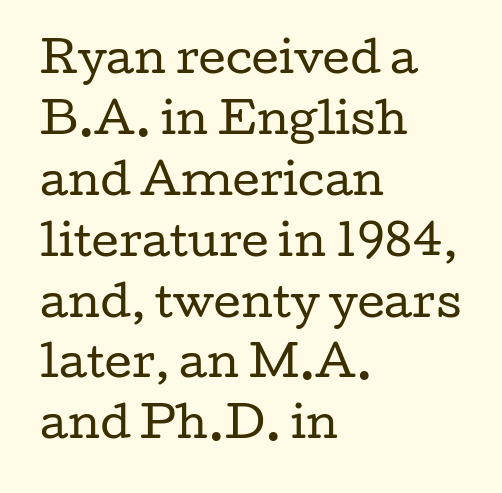
Q: Is the text bold? A: No.
Q: Is the text italic (slanted)? A: No, it is upright.
Q: Is the typeface a serif or a sans-serif typeface? A: Serif.
Q: Is the text underlined? A: No.
Q: How is the paragraph aligned? A: Left-aligned.
Q: Is the spacing between letters normal or unusually wide? A: Normal.
Q: Is the spacing between lines tight, normal or loose? A: Normal.
Q: Width (condensed, normal, or wide)? A: Wide.
Q: Stroke contrast? A: Low.
Q: x-height? A: Medium.
Q: Monospaced? A: No.
